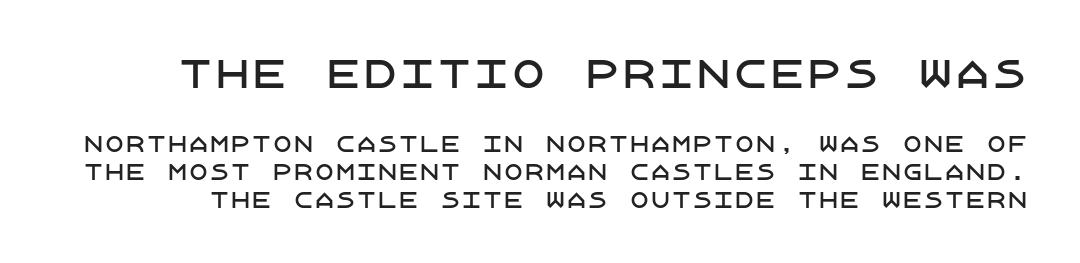
The image shows 37 px sans-serif type, upright; set normal line spacing (1.33x), normal letter spacing, not underlined; the first (top) block is 1.76x larger; low stroke contrast and a large x-height.
